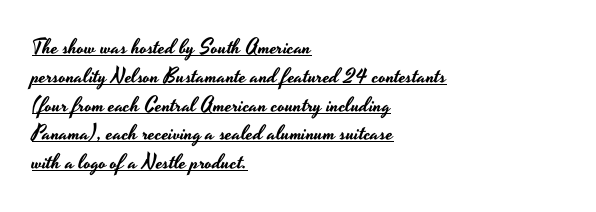
The image shows 21 px text type; set left-aligned, normal line spacing (1.37x), normal letter spacing, underlined.
